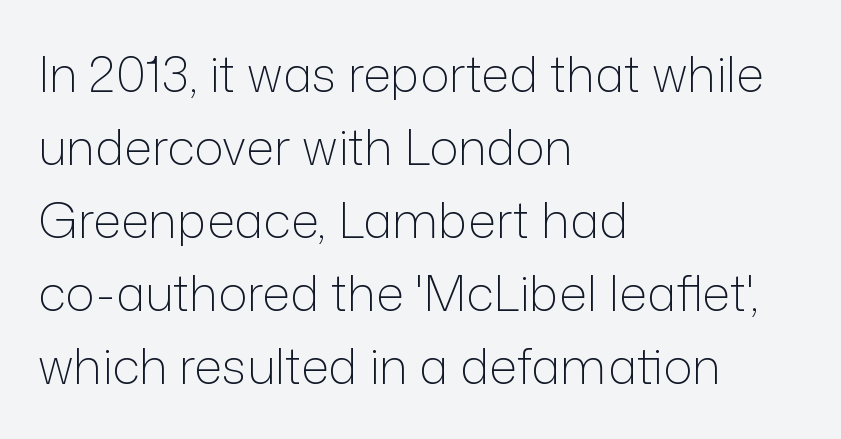
The image shows 49 px light sans-serif type, upright; set left-aligned, normal line spacing (1.49x), normal letter spacing, not underlined; low stroke contrast and a medium x-height.
